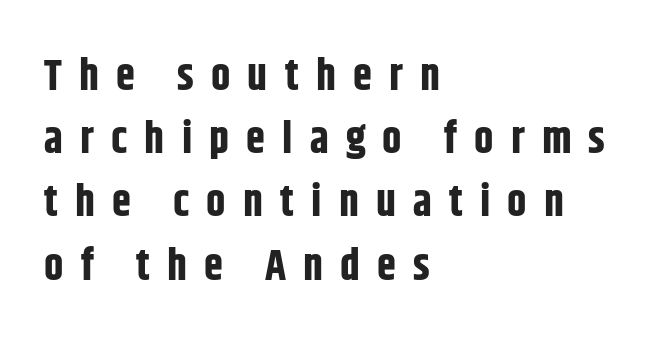
Q: Is the text bold? A: Yes.
Q: Is the text italic (slanted)? A: No, it is upright.
Q: Is the typeface a serif or a sans-serif typeface? A: Sans-serif.
Q: Is the text underlined? A: No.
Q: How is the paragraph aligned? A: Left-aligned.
Q: Is the spacing between letters normal or unusually wide? A: Unusually wide.
Q: Is the spacing between lines tight, normal or loose? A: Normal.
Q: Width (condensed, normal, or wide)? A: Condensed.
Q: Stroke contrast? A: Low.
Q: x-height? A: Large.
Q: Monospaced? A: No.
